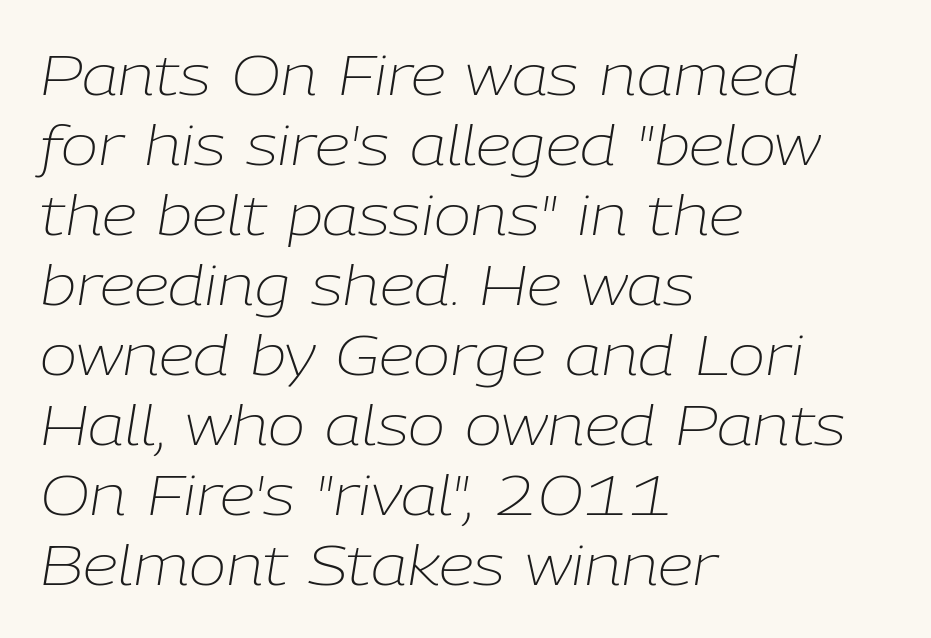
{"italic": "yes", "lean": "right", "slant_degrees": 9, "bold": "no", "weight": "light", "width": "normal", "stroke_contrast": "low", "x_height": "medium", "monospaced": "no", "underline": "no", "align": "left", "line_spacing": "normal", "line_spacing_ratio": 1.25, "letter_spacing": "normal", "letter_spacing_em": 0.0, "glyph_px": 56}
